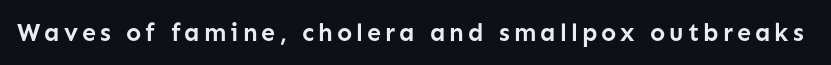
Q: Is the text bold? A: Yes.
Q: Is the text italic (slanted)? A: No, it is upright.
Q: Is the text underlined? A: No.
